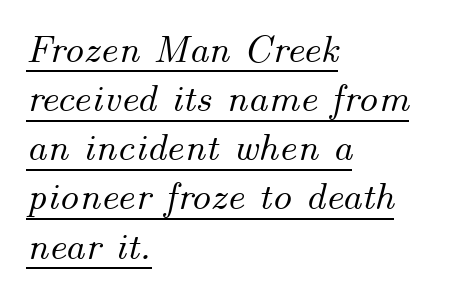
The image shows 39 px text type, italic (leaning right); set left-aligned, normal line spacing (1.26x), normal letter spacing, underlined; medium stroke contrast and a small x-height.
